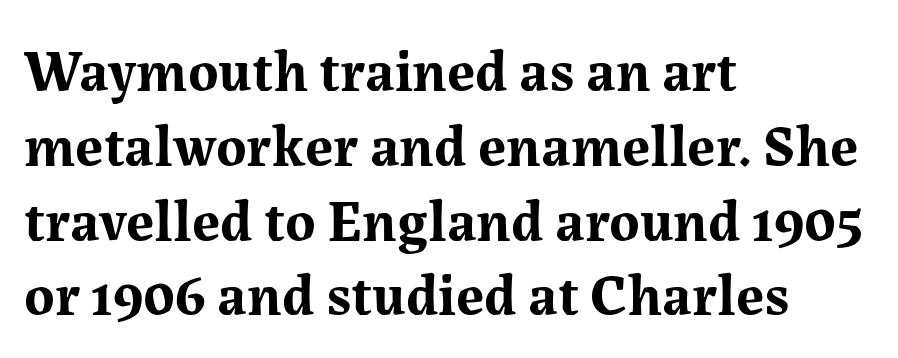
Q: Is the text bold? A: Yes.
Q: Is the text italic (slanted)? A: No, it is upright.
Q: Is the typeface a serif or a sans-serif typeface? A: Serif.
Q: Is the text underlined? A: No.
Q: How is the paragraph aligned? A: Left-aligned.
Q: Is the spacing between letters normal or unusually wide? A: Normal.
Q: Is the spacing between lines tight, normal or loose? A: Normal.
Q: Width (condensed, normal, or wide)? A: Normal.
Q: Stroke contrast? A: Medium.
Q: x-height? A: Medium.
Q: Monospaced? A: No.
